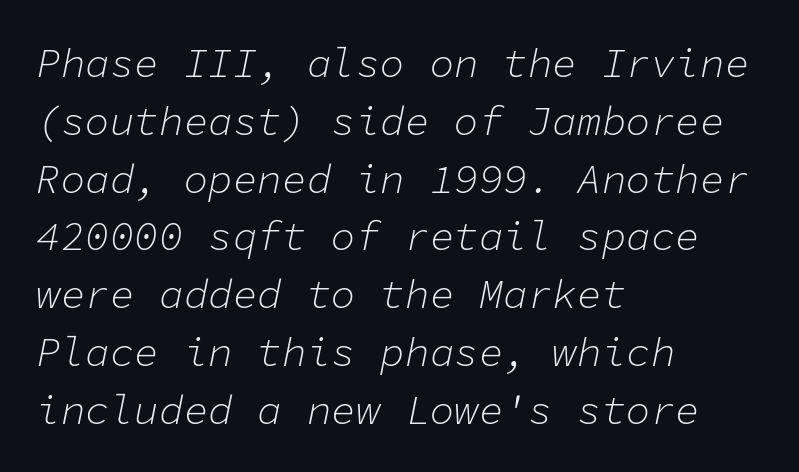
Do the characters align in a grid? Yes, the font is monospaced. Observe the lean: these are italic letterforms. Each new line begins a customary step beneath the previous one. The weight would be labelled regular, book, light, or lighter still. The rendering keeps characters at their native spacing.
